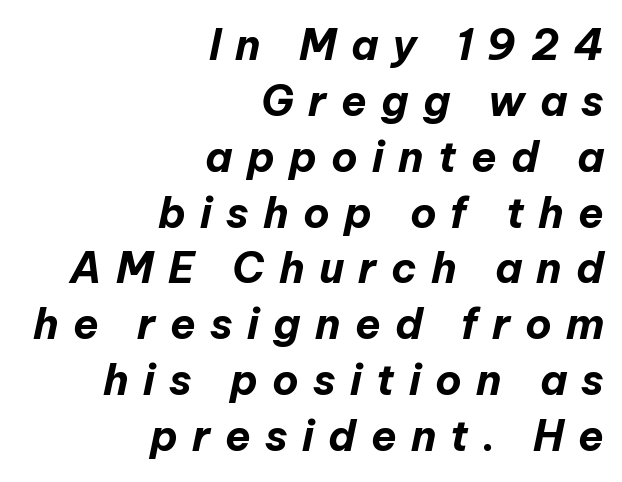
{"italic": "yes", "lean": "right", "slant_degrees": 12, "bold": "yes", "weight": "bold", "width": "normal", "stroke_contrast": "low", "x_height": "medium", "monospaced": "no", "underline": "no", "align": "right", "line_spacing": "normal", "line_spacing_ratio": 1.33, "letter_spacing": "wide", "letter_spacing_em": 0.34, "glyph_px": 42}
